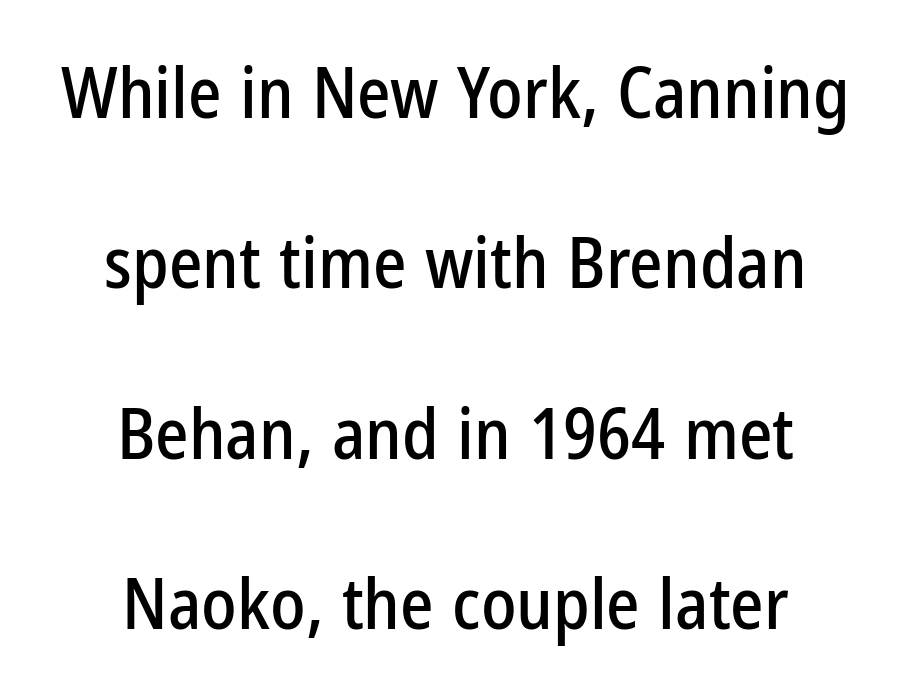
{"serif": "no", "italic": "no", "width": "condensed", "stroke_contrast": "low", "x_height": "medium", "monospaced": "no", "underline": "no", "align": "center", "line_spacing": "loose", "line_spacing_ratio": 2.4, "letter_spacing": "normal", "letter_spacing_em": 0.0, "glyph_px": 71}
